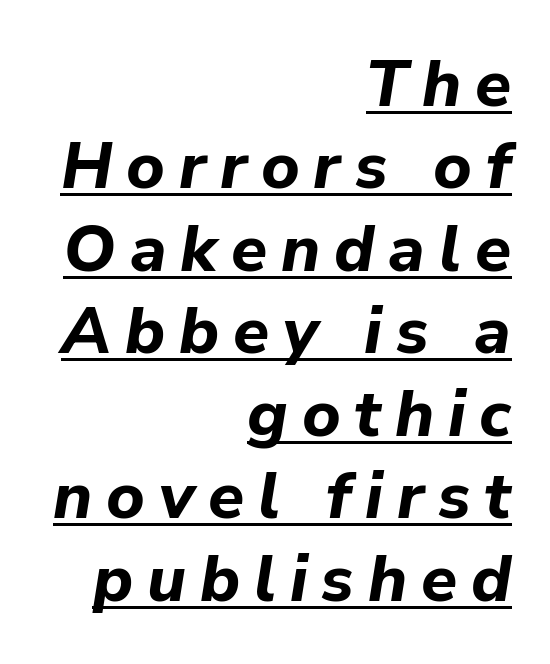
Q: Is the text bold? A: Yes.
Q: Is the text italic (slanted)? A: Yes, it leans right by about 9 degrees.
Q: Is the text underlined? A: Yes.
Q: How is the paragraph aligned? A: Right-aligned.
Q: Is the spacing between letters normal or unusually wide? A: Unusually wide.
Q: Is the spacing between lines tight, normal or loose? A: Normal.
Q: Width (condensed, normal, or wide)? A: Normal.
Q: Stroke contrast? A: Low.
Q: x-height? A: Medium.
Q: Monospaced? A: No.
